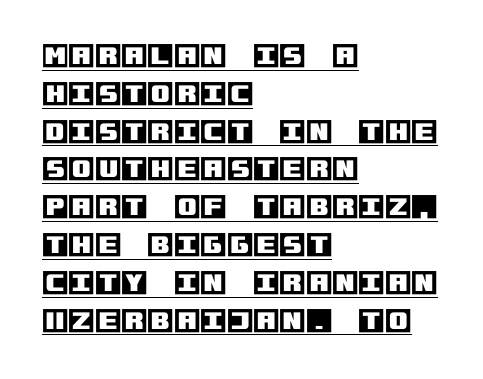
Q: Is the text italic (slanted)? A: No, it is upright.
Q: Is the text underlined? A: Yes.
Q: How is the paragraph aligned? A: Left-aligned.
Q: Is the spacing between letters normal or unusually wide? A: Normal.
Q: Is the spacing between lines tight, normal or loose? A: Normal.
